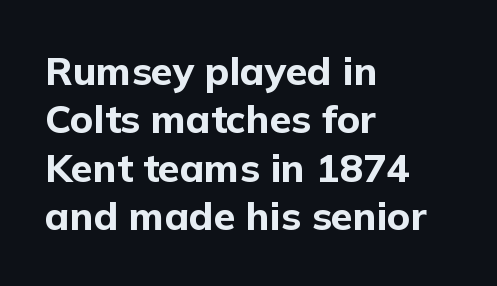
The image shows 39 px bold sans-serif type, upright; set left-aligned, line spacing 1.24x, normal letter spacing, not underlined; low stroke contrast and a medium x-height.
